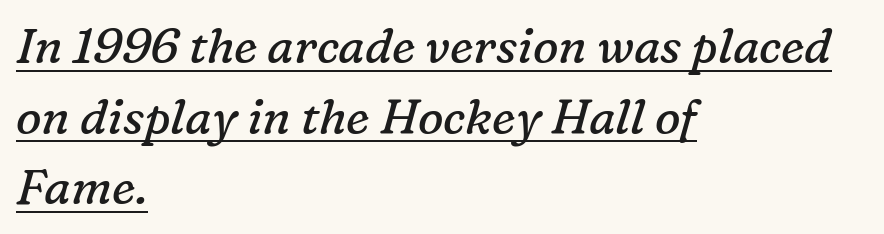
Q: Is the text bold? A: No.
Q: Is the text italic (slanted)? A: Yes, it leans right by about 16 degrees.
Q: Is the typeface a serif or a sans-serif typeface? A: Serif.
Q: Is the text underlined? A: Yes.
Q: How is the paragraph aligned? A: Left-aligned.
Q: Is the spacing between letters normal or unusually wide? A: Normal.
Q: Is the spacing between lines tight, normal or loose? A: Normal.
Q: Width (condensed, normal, or wide)? A: Normal.
Q: Stroke contrast? A: Low.
Q: x-height? A: Medium.
Q: Monospaced? A: No.
